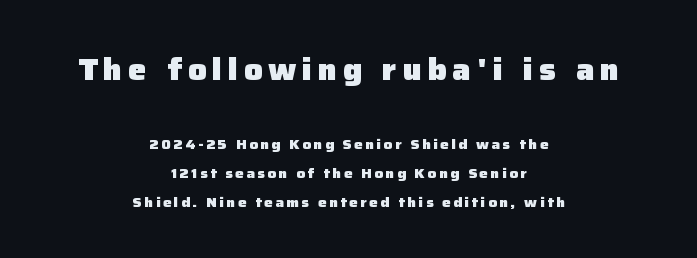
Q: Is the text bold? A: Yes.
Q: Is the text italic (slanted)? A: No, it is upright.
Q: Is the typeface a serif or a sans-serif typeface? A: Sans-serif.
Q: Is the text underlined? A: No.
Q: How is the paragraph aligned? A: Centered.
Q: Is the spacing between lines tight, normal or loose? A: Loose.
Q: Which block of text is set in a larger size, the first (top) or the second (bottom)? A: The first (top) one.
Q: Width (condensed, normal, or wide)? A: Normal.
Q: Stroke contrast? A: Low.
Q: x-height? A: Medium.
Q: Monospaced? A: No.
